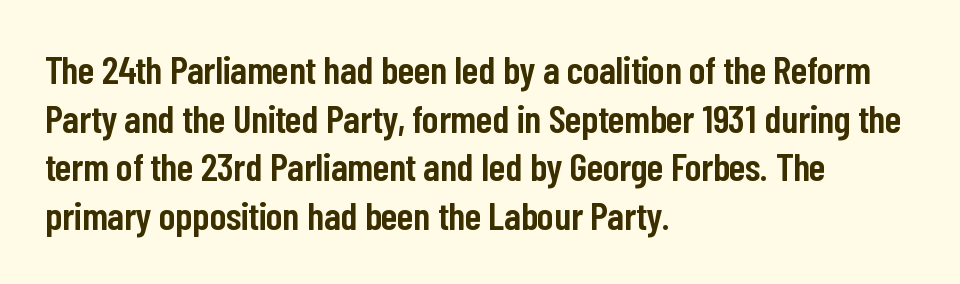
Q: Is the text bold? A: Semi-bold.
Q: Is the text italic (slanted)? A: No, it is upright.
Q: Is the typeface a serif or a sans-serif typeface? A: Sans-serif.
Q: Is the text underlined? A: No.
Q: How is the paragraph aligned? A: Left-aligned.
Q: Is the spacing between letters normal or unusually wide? A: Normal.
Q: Is the spacing between lines tight, normal or loose? A: Normal.
Q: Width (condensed, normal, or wide)? A: Condensed.
Q: Stroke contrast? A: Low.
Q: x-height? A: Medium.
Q: Monospaced? A: No.
